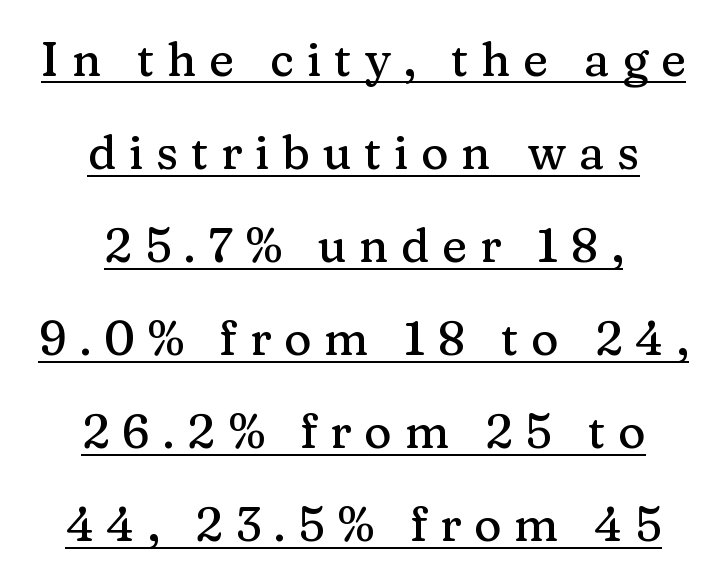
A typesetter would mark this as roman, not italic. What decoration does the sample have? An underline. Students, observe: this is what heavily led, spacious text looks like. Type style note: has serifs.
